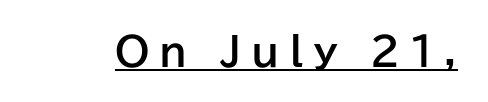
Is this a fixed-width face? No — the glyphs have proportional, varying widths. The sample has been set heavy, in full bold. Font category for this specimen: sans-serif. The rendered words wear a rule along their underside. You could only call the tracking loose — the letters float apart.
